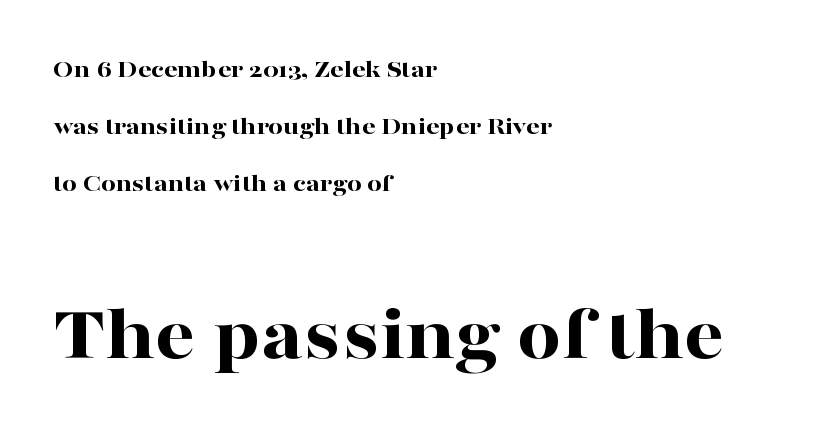
{"serif": "yes", "italic": "no", "bold": "yes", "weight": "bold", "width": "wide", "stroke_contrast": "high", "x_height": "medium", "monospaced": "no", "underline": "no", "align": "left", "line_spacing": "loose", "line_spacing_ratio": 2.2, "letter_spacing": "normal", "letter_spacing_em": 0.0, "larger_block": "second", "size_ratio": 3.04, "glyph_px": 79}
